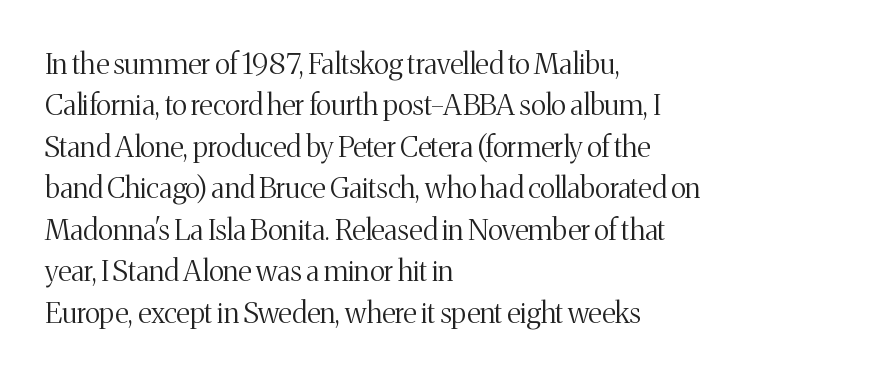
{"serif": "yes", "italic": "no", "bold": "no", "weight": "light", "width": "normal", "stroke_contrast": "medium", "x_height": "medium", "monospaced": "no", "underline": "no", "align": "left", "line_spacing": "normal", "line_spacing_ratio": 1.43, "letter_spacing": "normal", "letter_spacing_em": 0.0, "glyph_px": 29}
